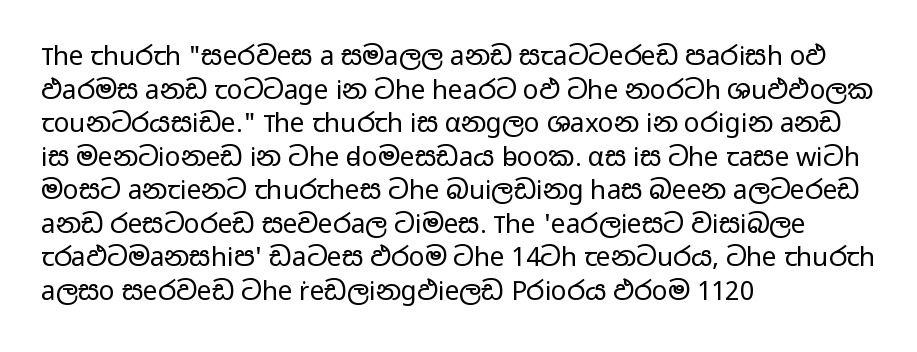
Interline gaps are of average width in this sample. In terms of posture, this sample is upright. Teacher's note: observe the even left margin — that is flush-left alignment. The cut favours lightness, reaching ordinary text weight at its darkest.
